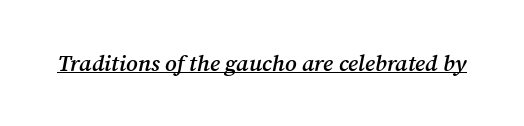
The image shows 23 px text type, italic (leaning right); set normal letter spacing, underlined.
